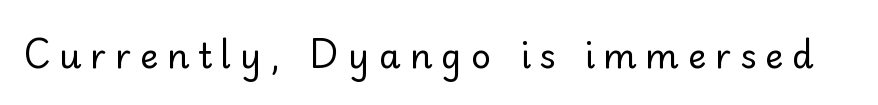
Descender tails drop into unmarked territory. A typesetter would call this proportional, since set widths differ per character. Do the letters lean? They stand straight. Each stroke keeps to a modest, everyday thickness or less. The typeface chosen for these lines omits serifs. Is the letter spacing exaggerated? Yes — the characters are pushed far apart.
